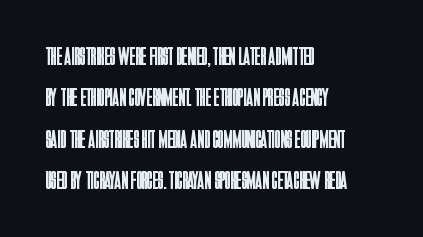
{"italic": "no", "bold": "no", "underline": "no", "align": "left", "line_spacing": "normal", "line_spacing_ratio": 1.59, "letter_spacing": "normal", "letter_spacing_em": 0.0, "glyph_px": 26}
